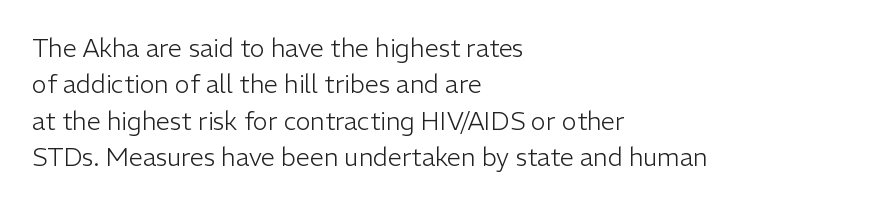
Q: Is the text bold? A: No.
Q: Is the text italic (slanted)? A: No, it is upright.
Q: Is the text underlined? A: No.
Q: How is the paragraph aligned? A: Left-aligned.
Q: Is the spacing between letters normal or unusually wide? A: Normal.
Q: Is the spacing between lines tight, normal or loose? A: Normal.
